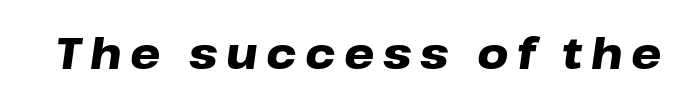
Q: Is the text bold? A: Yes.
Q: Is the text italic (slanted)? A: Yes, it leans right by about 8 degrees.
Q: Is the text underlined? A: No.
Q: Is the spacing between letters normal or unusually wide? A: Unusually wide.
Q: Width (condensed, normal, or wide)? A: Wide.
Q: Stroke contrast? A: Low.
Q: x-height? A: Medium.
Q: Monospaced? A: No.
